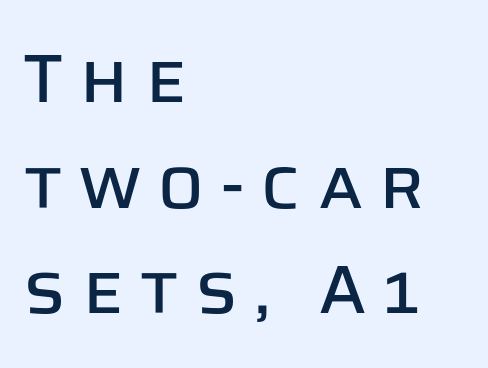
The image shows 69 px sans-serif type, upright; set left-aligned, normal line spacing (1.53x), unusually wide letter spacing (+0.23 em), not underlined; low stroke contrast and a large x-height.
